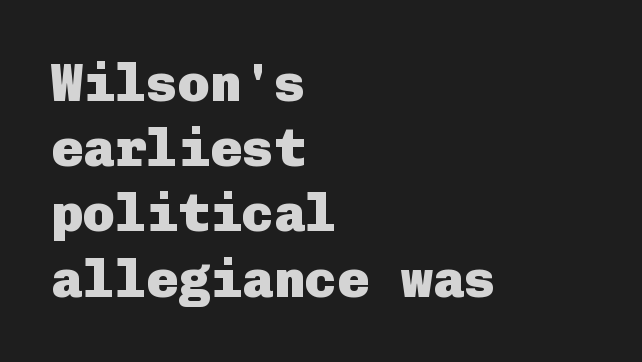
This is sans-serif lettering, the kind often seen on screens and signage. Horizontal alignment here is leftward, the default for most running prose. Does extra space separate the letters? No, they use regular spacing. Does the lettering tilt? It doesn't — this is upright. The baseline area is clear. Emphasis by weight is at full strength: bold.
